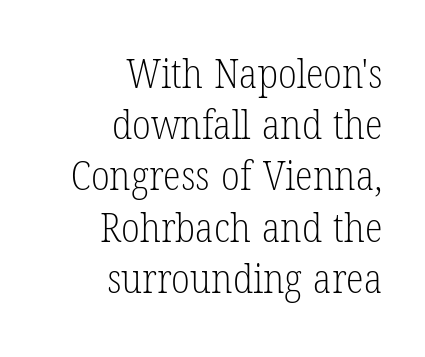
Q: Is the text bold? A: No.
Q: Is the text italic (slanted)? A: No, it is upright.
Q: Is the typeface a serif or a sans-serif typeface? A: Serif.
Q: Is the text underlined? A: No.
Q: How is the paragraph aligned? A: Right-aligned.
Q: Is the spacing between letters normal or unusually wide? A: Normal.
Q: Is the spacing between lines tight, normal or loose? A: Normal.
Q: Width (condensed, normal, or wide)? A: Condensed.
Q: Stroke contrast? A: Low.
Q: x-height? A: Medium.
Q: Monospaced? A: No.
